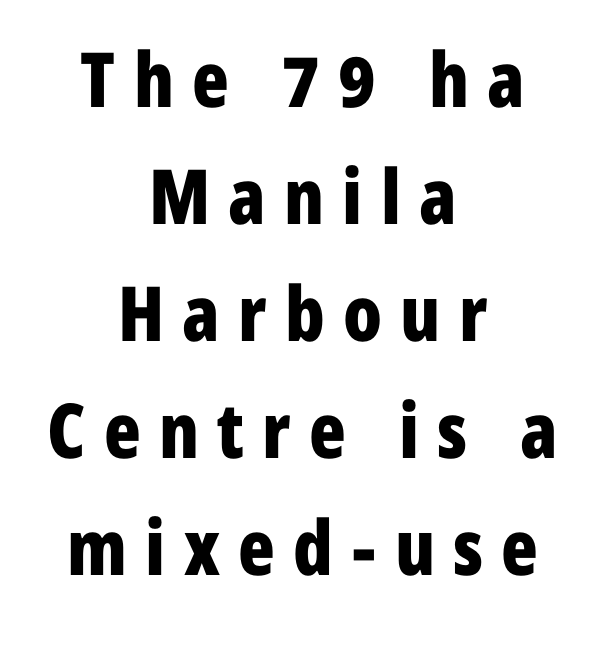
Q: Is the text bold? A: Yes.
Q: Is the text italic (slanted)? A: No, it is upright.
Q: Is the typeface a serif or a sans-serif typeface? A: Sans-serif.
Q: Is the text underlined? A: No.
Q: How is the paragraph aligned? A: Centered.
Q: Is the spacing between letters normal or unusually wide? A: Unusually wide.
Q: Is the spacing between lines tight, normal or loose? A: Normal.
Q: Width (condensed, normal, or wide)? A: Condensed.
Q: Stroke contrast? A: Low.
Q: x-height? A: Medium.
Q: Monospaced? A: No.
